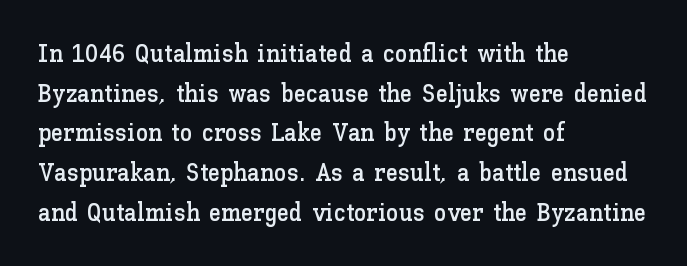
The image shows 25 px text type, upright; set left-aligned, normal line spacing (1.59x), normal letter spacing, not underlined.
